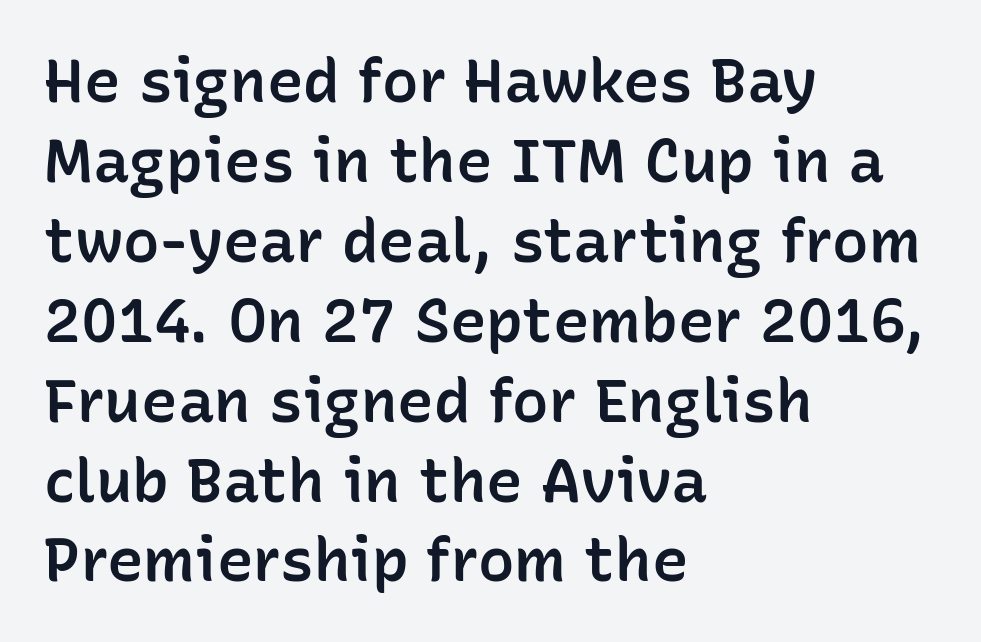
Q: Is the text bold? A: Semi-bold.
Q: Is the text italic (slanted)? A: No, it is upright.
Q: Is the typeface a serif or a sans-serif typeface? A: Sans-serif.
Q: Is the text underlined? A: No.
Q: How is the paragraph aligned? A: Left-aligned.
Q: Is the spacing between letters normal or unusually wide? A: Normal.
Q: Is the spacing between lines tight, normal or loose? A: Normal.
Q: Width (condensed, normal, or wide)? A: Normal.
Q: Stroke contrast? A: Low.
Q: x-height? A: Medium.
Q: Monospaced? A: No.
